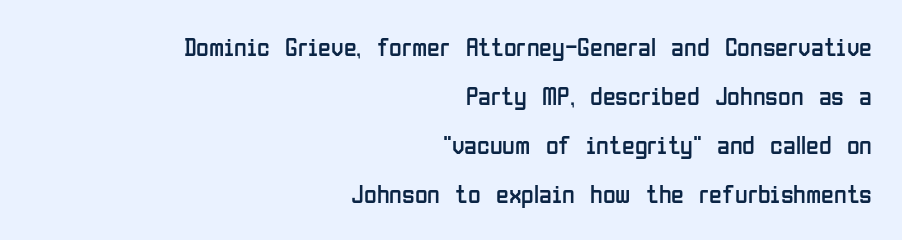
Rule under the text: the space is simply empty. The letters sit at their default tracking, neither squeezed nor spread. The characters are drawn with everyday or finer stroke widths. This sample uses an upright cut, with every glyph sitting square on the baseline.
